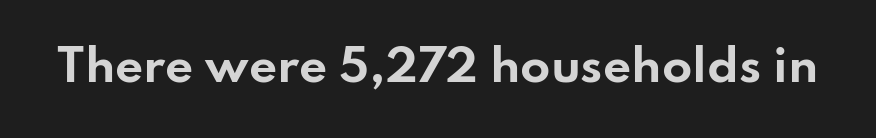
The letters are bold, with thick, heavy strokes. Unmarked baselines from the first word to the last. Think of a printed novel: that variable character pitch is what you see here. Characters remain perfectly vertical along every line. A typesetter would label this face a sans.
